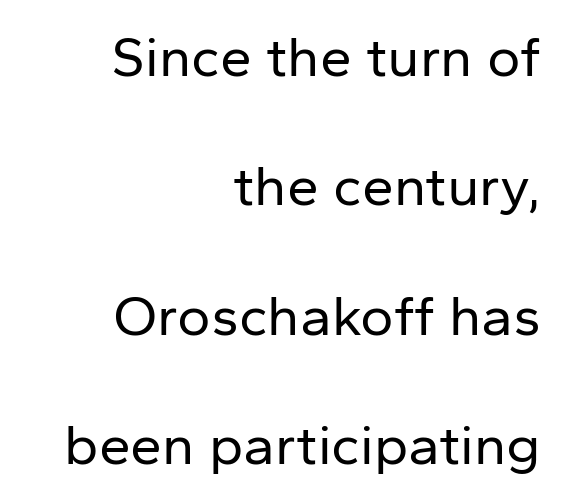
The image shows 57 px regular-weight sans-serif type, upright; set right-aligned, loose line spacing (2.27x), normal letter spacing, not underlined; low stroke contrast and a medium x-height.
